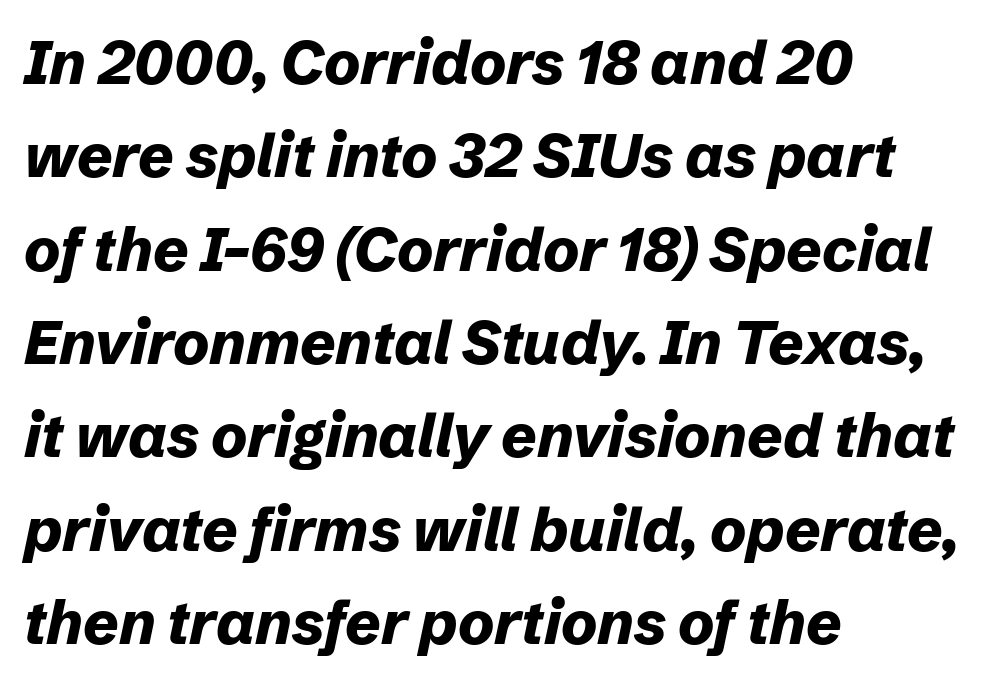
Q: Is the text bold? A: Yes.
Q: Is the text italic (slanted)? A: Yes, it leans right by about 12 degrees.
Q: Is the text underlined? A: No.
Q: How is the paragraph aligned? A: Left-aligned.
Q: Is the spacing between letters normal or unusually wide? A: Normal.
Q: Is the spacing between lines tight, normal or loose? A: Normal.
Q: Width (condensed, normal, or wide)? A: Normal.
Q: Stroke contrast? A: Low.
Q: x-height? A: Medium.
Q: Monospaced? A: No.
